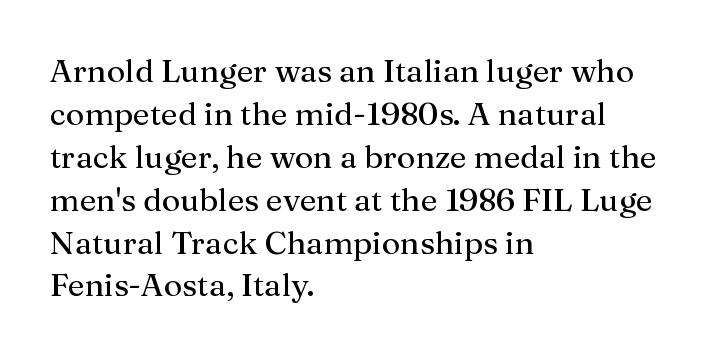
Q: Is the text bold? A: No.
Q: Is the text italic (slanted)? A: No, it is upright.
Q: Is the typeface a serif or a sans-serif typeface? A: Serif.
Q: Is the text underlined? A: No.
Q: How is the paragraph aligned? A: Left-aligned.
Q: Is the spacing between letters normal or unusually wide? A: Normal.
Q: Is the spacing between lines tight, normal or loose? A: Normal.
Q: Width (condensed, normal, or wide)? A: Normal.
Q: Stroke contrast? A: Medium.
Q: x-height? A: Medium.
Q: Monospaced? A: No.
